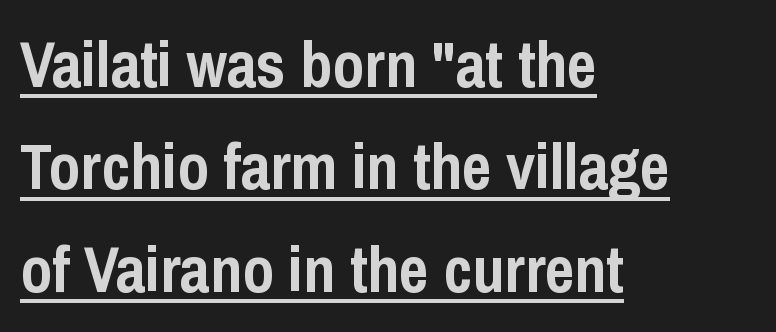
Each letter keeps its own natural width here, so spacing adapts to shape. Serifs: no, the terminals of the letterforms are clean. Look at the tracking — it's just the regular setting, nothing added. Check the space under the baseline: a stroke is drawn there.
